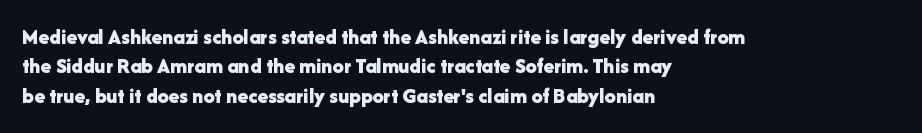
Q: Is the text bold? A: Yes.
Q: Is the text italic (slanted)? A: No, it is upright.
Q: Is the text underlined? A: No.
Q: How is the paragraph aligned? A: Left-aligned.
Q: Is the spacing between letters normal or unusually wide? A: Normal.
Q: Is the spacing between lines tight, normal or loose? A: Normal.
